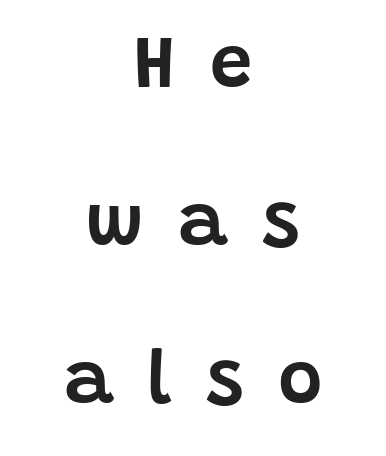
The lettering holds an erect, upright posture throughout. Letters rest on an invisible, unmarked baseline. Centered paragraph, ragged on both sides. The type is letterspaced generously, with wide tracking. Horizontal bands of white between lines are thick stripes. Observe the absence of serifs on each vertical stroke in this sample.
